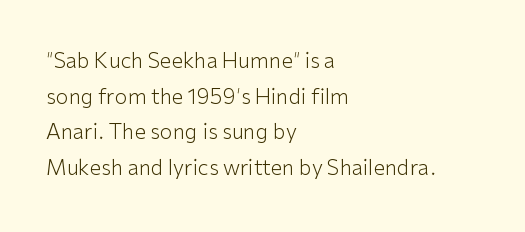
{"italic": "no", "bold": "no", "underline": "no", "align": "left", "line_spacing": "normal", "line_spacing_ratio": 1.7, "letter_spacing": "normal", "letter_spacing_em": 0.0, "glyph_px": 21}
